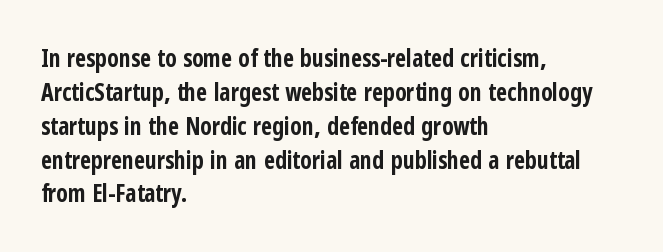
Check under the words: just untouched page. The lettering stays uniformly vertical, giving the passage a roman look. Does the weight exceed regular? Yes, all the way to bold. Leading: standard.
